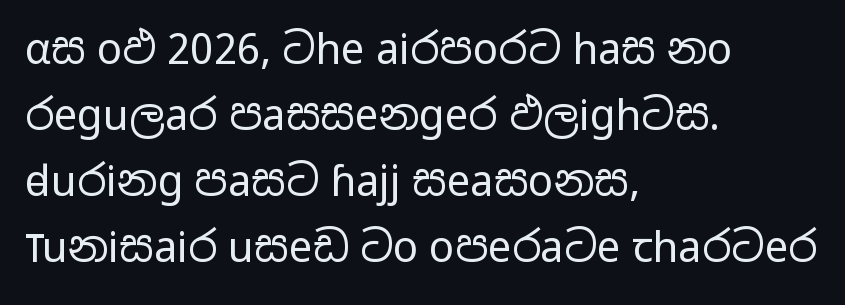
Q: Is the text bold? A: No.
Q: Is the text italic (slanted)? A: No, it is upright.
Q: Is the typeface a serif or a sans-serif typeface? A: Sans-serif.
Q: Is the text underlined? A: No.
Q: How is the paragraph aligned? A: Left-aligned.
Q: Is the spacing between letters normal or unusually wide? A: Normal.
Q: Is the spacing between lines tight, normal or loose? A: Normal.
Q: Width (condensed, normal, or wide)? A: Wide.
Q: Stroke contrast? A: Low.
Q: x-height? A: Medium.
Q: Monospaced? A: No.
